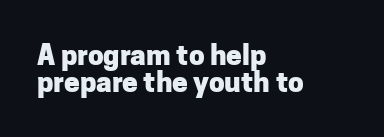
{"serif": "no", "italic": "no", "bold": "yes", "weight": "heavy", "width": "normal", "stroke_contrast": "low", "x_height": "medium", "monospaced": "no", "underline": "no", "align": "left", "line_spacing": "tight", "line_spacing_ratio": 0.97, "letter_spacing": "normal", "letter_spacing_em": 0.0, "glyph_px": 28}
